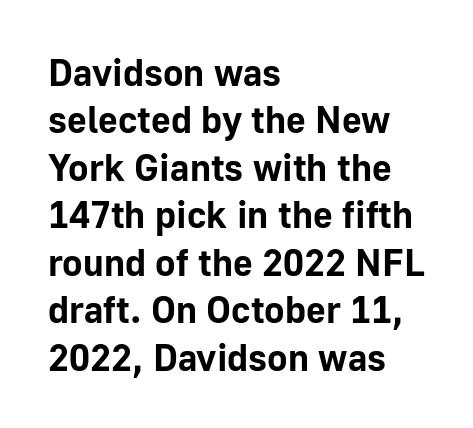
Q: Is the text bold? A: Yes.
Q: Is the text italic (slanted)? A: No, it is upright.
Q: Is the typeface a serif or a sans-serif typeface? A: Sans-serif.
Q: Is the text underlined? A: No.
Q: How is the paragraph aligned? A: Left-aligned.
Q: Is the spacing between letters normal or unusually wide? A: Normal.
Q: Is the spacing between lines tight, normal or loose? A: Normal.
Q: Width (condensed, normal, or wide)? A: Normal.
Q: Stroke contrast? A: Low.
Q: x-height? A: Medium.
Q: Monospaced? A: No.
